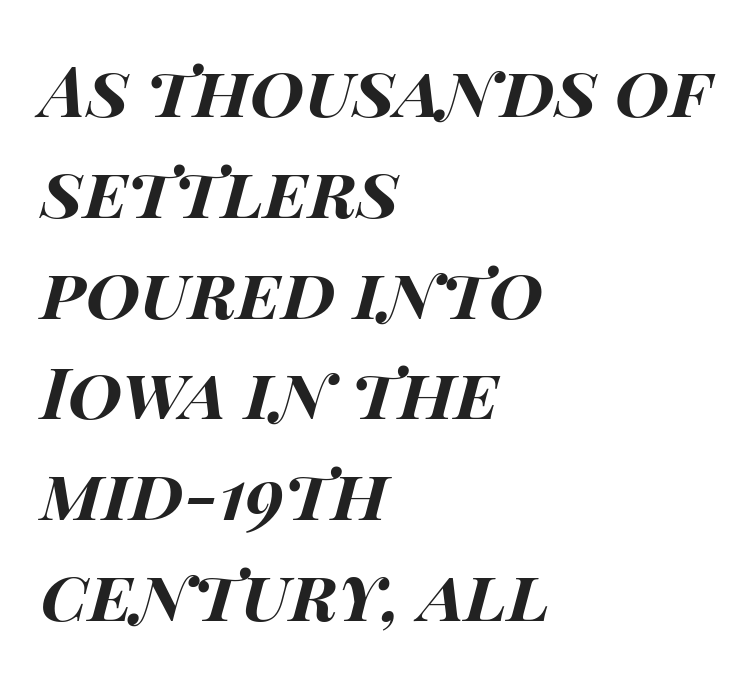
{"italic": "yes", "lean": "right", "slant_degrees": 15, "bold": "yes", "weight": "bold", "width": "wide", "stroke_contrast": "high", "x_height": "large", "monospaced": "no", "underline": "no", "align": "left", "line_spacing": "normal", "line_spacing_ratio": 1.44, "letter_spacing": "normal", "letter_spacing_em": 0.0, "glyph_px": 70}
